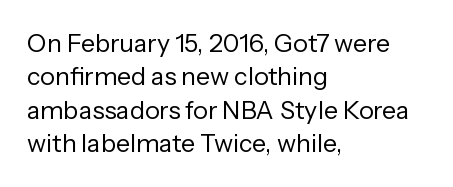
Notice how the stems are strictly vertical — no italics here. Clear beneath every line of the passage. Compared with typical paragraphs, the rows here are spaced about the same. The letters look calm and open, with moderate or lighter stems. Spacing between characters is what you'd get straight out of the box.
